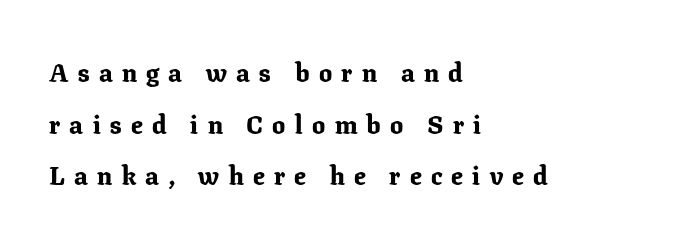
The image shows 26 px bold type, upright; set left-aligned, loose line spacing (1.99x), unusually wide letter spacing (+0.36 em), not underlined.
